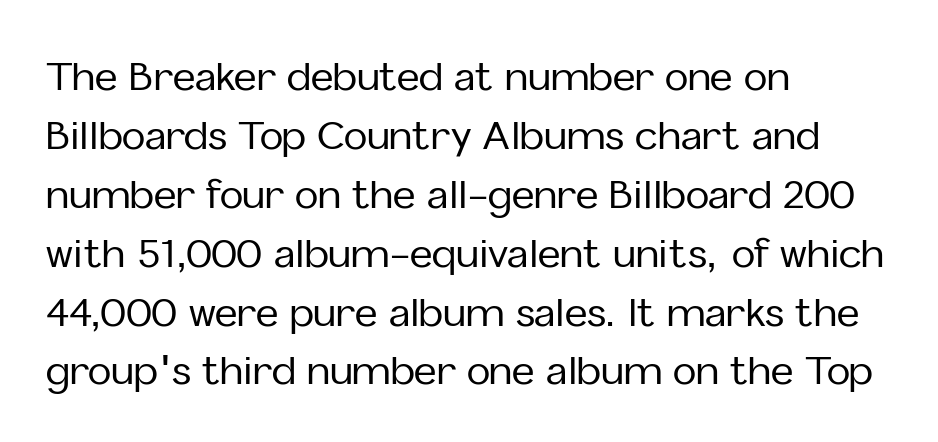
Q: Is the text italic (slanted)? A: No, it is upright.
Q: Is the typeface a serif or a sans-serif typeface? A: Sans-serif.
Q: Is the text underlined? A: No.
Q: How is the paragraph aligned? A: Left-aligned.
Q: Is the spacing between letters normal or unusually wide? A: Normal.
Q: Is the spacing between lines tight, normal or loose? A: Normal.
Q: Width (condensed, normal, or wide)? A: Normal.
Q: Stroke contrast? A: Low.
Q: x-height? A: Medium.
Q: Monospaced? A: No.
